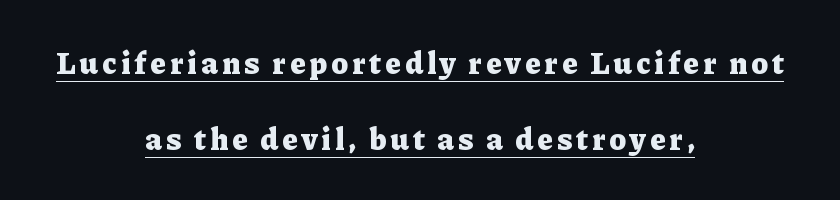
{"serif": "yes", "italic": "no", "bold": "yes", "weight": "heavy", "width": "normal", "stroke_contrast": "low", "x_height": "medium", "monospaced": "no", "underline": "yes", "align": "center", "line_spacing": "loose", "line_spacing_ratio": 2.46, "glyph_px": 31}
